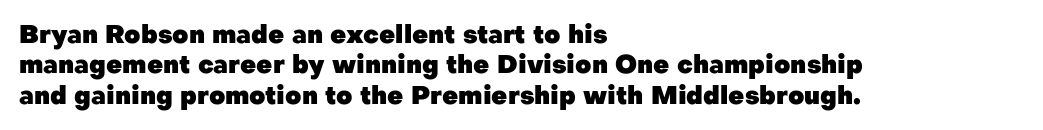
Each line starts at the same left margin while the right side varies. Words appear dense and cohesive because spacing is normal. What weight is shown? A full bold with thick strokes. Nope, not italic — everything's standing straight.
